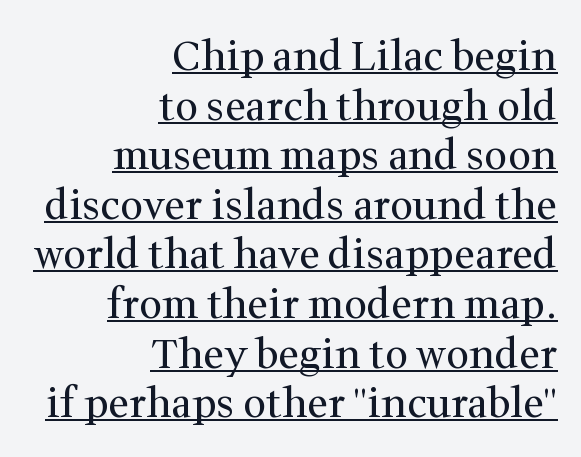
{"serif": "yes", "italic": "no", "bold": "no", "weight": "regular", "width": "normal", "stroke_contrast": "medium", "x_height": "medium", "monospaced": "no", "underline": "yes", "align": "right", "line_spacing_ratio": 1.21, "letter_spacing": "normal", "letter_spacing_em": 0.0, "glyph_px": 41}
